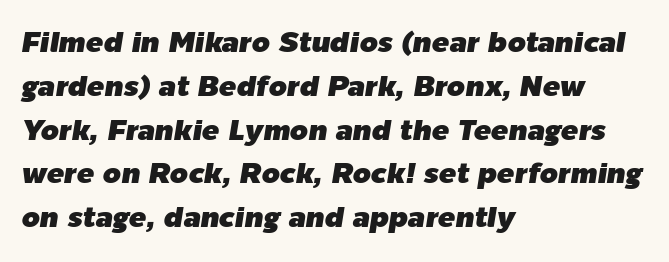
The image shows 29 px text type, italic (leaning right); set left-aligned, normal line spacing (1.51x), normal letter spacing, not underlined; low stroke contrast and a medium x-height.
